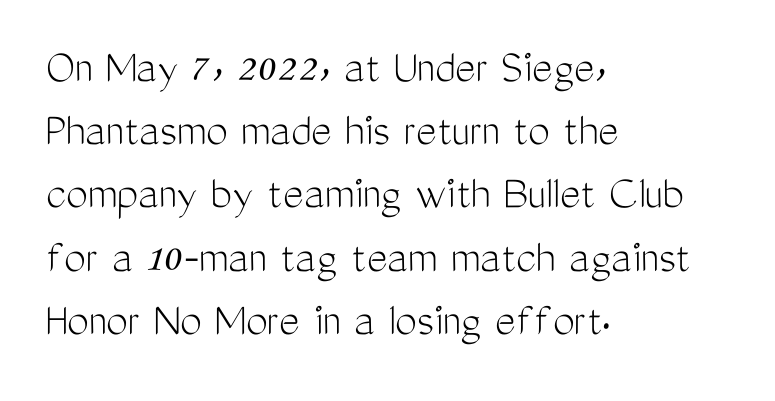
The image shows 49 px light, condensed sans-serif type, upright; set left-aligned, normal line spacing (1.29x), normal letter spacing, not underlined; medium stroke contrast and a medium x-height.
